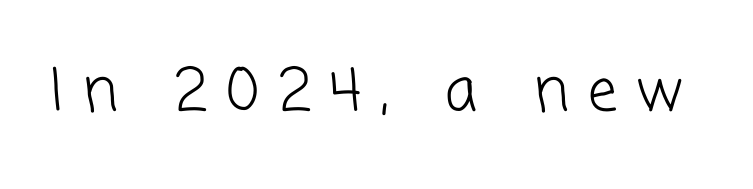
Q: Is the text bold? A: No.
Q: Is the typeface a serif or a sans-serif typeface? A: Sans-serif.
Q: Is the text underlined? A: No.
Q: Is the spacing between letters normal or unusually wide? A: Unusually wide.
Q: Width (condensed, normal, or wide)? A: Normal.
Q: Stroke contrast? A: Low.
Q: x-height? A: Medium.
Q: Monospaced? A: No.
